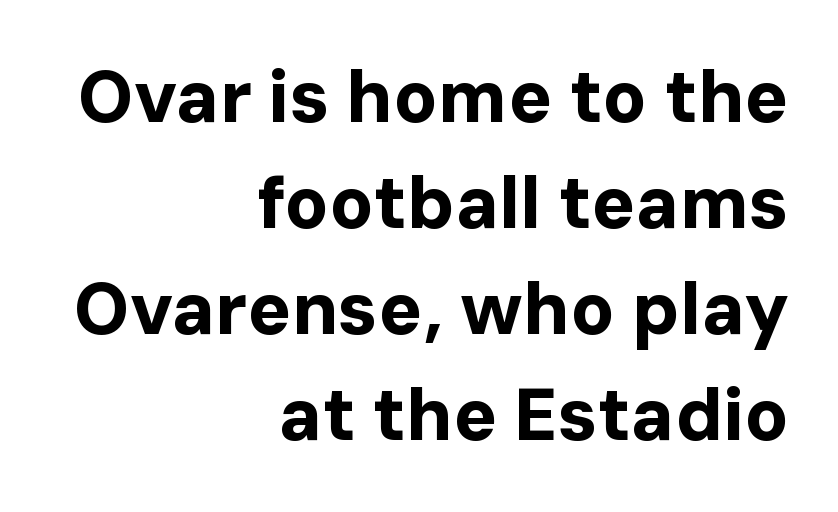
The rendering shows plain stroke endings on the letterforms — a sans-serif design. Right-aligned paragraph, ragged on the left. These words are printed bold, with thick strokes throughout. Underline: absent. Proportional: the letters do not fall into vertical columns.
